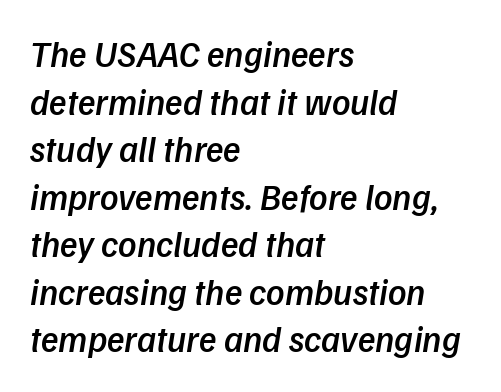
{"italic": "yes", "lean": "right", "slant_degrees": 9, "bold": "semi", "weight": "semibold", "width": "normal", "stroke_contrast": "low", "x_height": "medium", "monospaced": "no", "underline": "no", "align": "left", "line_spacing": "normal", "line_spacing_ratio": 1.32, "letter_spacing": "normal", "letter_spacing_em": 0.0, "glyph_px": 36}
